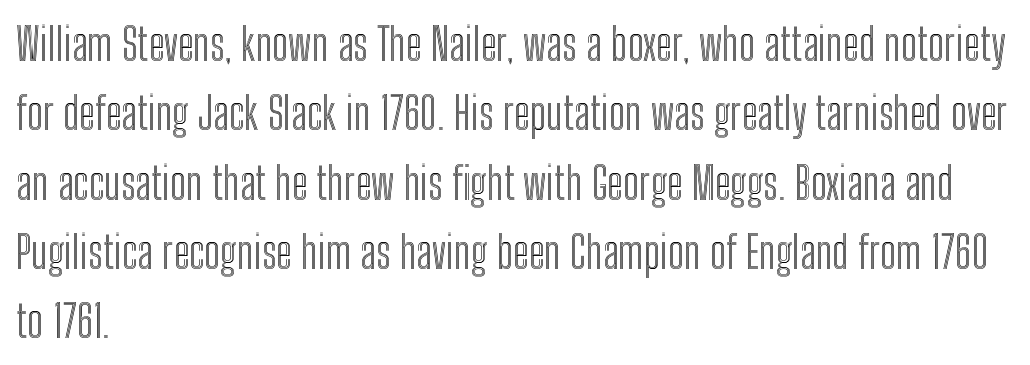
{"italic": "no", "width": "condensed", "x_height": "medium", "monospaced": "no", "underline": "no", "align": "left", "line_spacing": "normal", "line_spacing_ratio": 1.54, "letter_spacing": "normal", "letter_spacing_em": 0.0, "glyph_px": 45}
